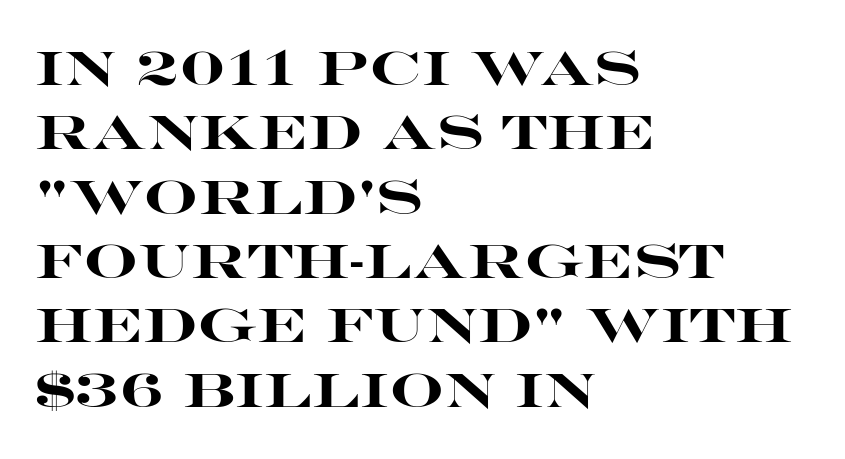
Do the letters lean? They stand straight. How would I describe the line gaps? Plain and ordinary. Character widths vary here, with narrow letters taking less room than wide ones. Teacher's note: observe the even left margin — that is flush-left alignment.
